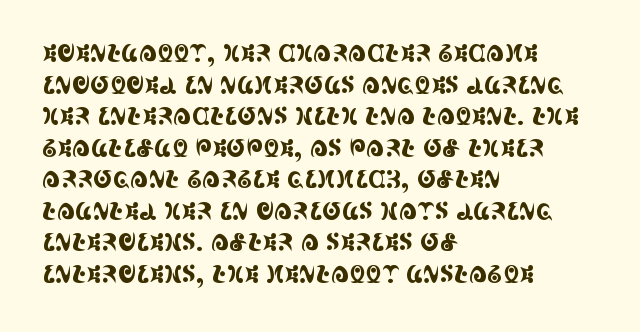
The image shows 23 px text type, upright; set left-aligned, normal line spacing (1.37x), normal letter spacing, not underlined.
